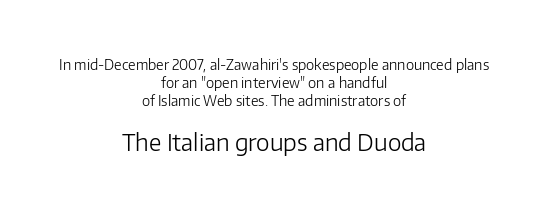
Where is the straight margin? There isn't one; the lines are centered. Visually, the bottom section dominates because its glyphs are scaled up. Each row of text sits above clean, open space. Compared with typical body copy, the letter spacing here is the same. The leading is moderate, giving the passage an even texture. The lettering holds an erect, upright posture throughout.
